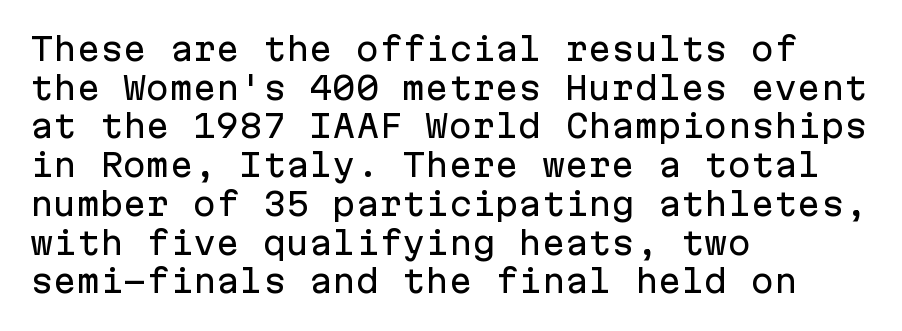
The image shows 31 px sans-serif type, upright, monospaced; set left-aligned, normal line spacing (1.25x), normal letter spacing, not underlined; low stroke contrast and a medium x-height.
